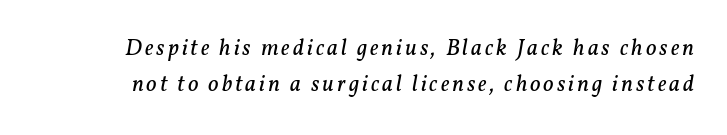
The image shows 23 px text type, italic (leaning right); set normal line spacing (1.55x), not underlined.
